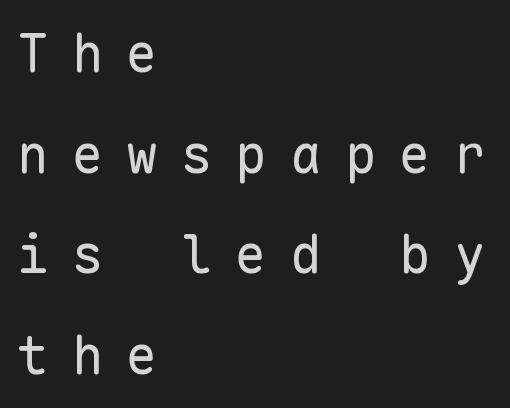
Q: Is the text bold? A: No.
Q: Is the text italic (slanted)? A: No, it is upright.
Q: Is the typeface a serif or a sans-serif typeface? A: Sans-serif.
Q: Is the text underlined? A: No.
Q: How is the paragraph aligned? A: Left-aligned.
Q: Is the spacing between letters normal or unusually wide? A: Unusually wide.
Q: Is the spacing between lines tight, normal or loose? A: Loose.
Q: Width (condensed, normal, or wide)? A: Normal.
Q: Stroke contrast? A: Low.
Q: x-height? A: Medium.
Q: Monospaced? A: Yes.
